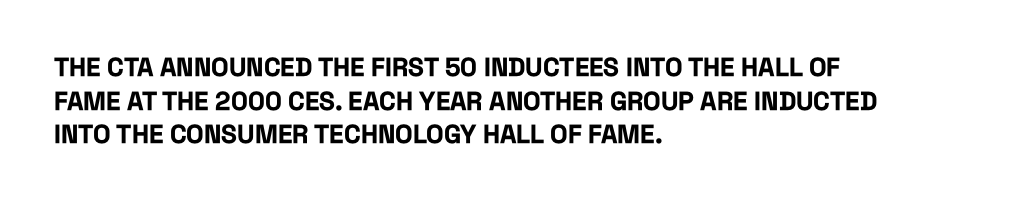
{"italic": "no", "bold": "yes", "underline": "no", "align": "left", "line_spacing": "normal", "line_spacing_ratio": 1.29, "letter_spacing": "normal", "letter_spacing_em": 0.0, "glyph_px": 26}
